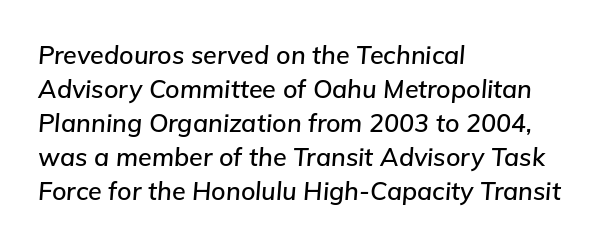
Q: Is the text italic (slanted)? A: Yes, it leans right by about 5 degrees.
Q: Is the text underlined? A: No.
Q: How is the paragraph aligned? A: Left-aligned.
Q: Is the spacing between letters normal or unusually wide? A: Normal.
Q: Is the spacing between lines tight, normal or loose? A: Normal.
